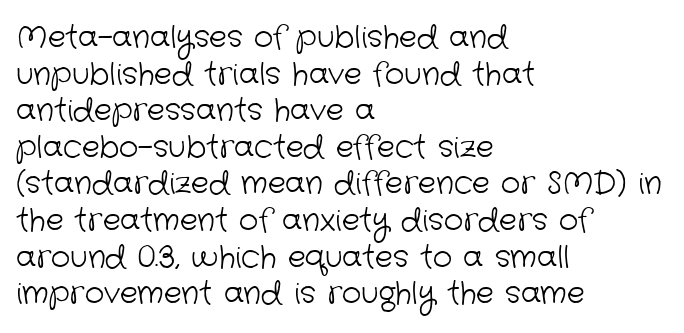
Weight: not bold — regular or lighter. The rendering keeps characters at their native spacing. Compared with a centered layout, this one pins lines to the left instead. Is this a sans? Yes — the strokes have no serifs. Letters rest on an invisible, unmarked baseline.
